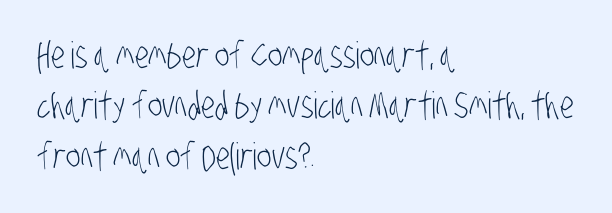
{"serif": "no", "bold": "no", "weight": "light", "width": "condensed", "stroke_contrast": "low", "x_height": "large", "monospaced": "no", "underline": "no", "align": "left", "line_spacing": "normal", "line_spacing_ratio": 1.36, "letter_spacing": "normal", "letter_spacing_em": 0.0, "glyph_px": 37}
